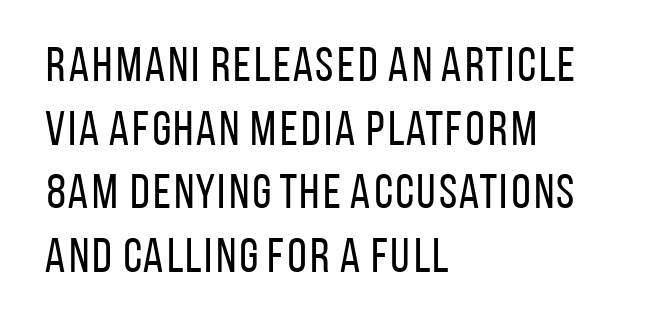
{"serif": "no", "italic": "no", "bold": "no", "weight": "regular", "width": "condensed", "stroke_contrast": "low", "x_height": "large", "monospaced": "no", "underline": "no", "align": "left", "line_spacing": "normal", "line_spacing_ratio": 1.3, "letter_spacing": "normal", "letter_spacing_em": 0.0, "glyph_px": 49}
